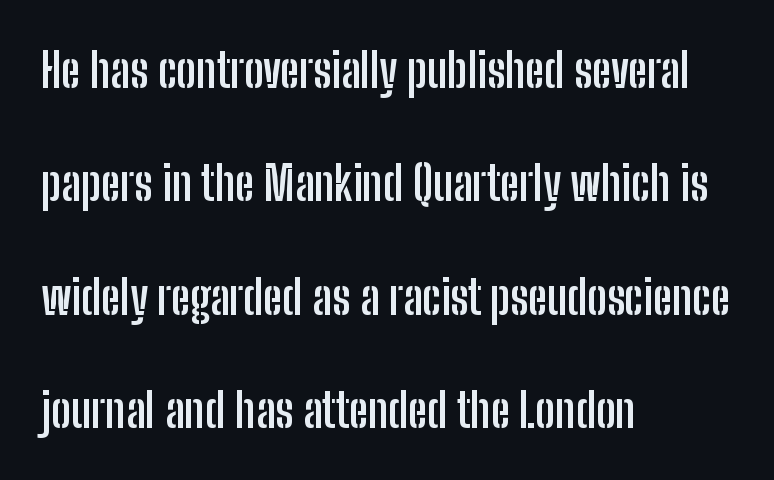
The image shows 47 px semibold, condensed sans-serif type, upright; set left-aligned, loose line spacing (2.41x), normal letter spacing, not underlined; low stroke contrast and a medium x-height.
